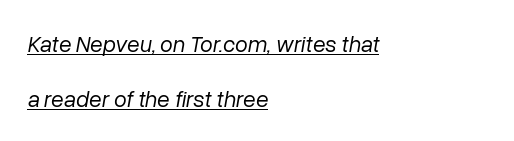
{"italic": "yes", "lean": "right", "slant_degrees": 10, "bold": "no", "underline": "yes", "align": "left", "line_spacing": "loose", "line_spacing_ratio": 2.39, "letter_spacing": "normal", "letter_spacing_em": 0.0, "glyph_px": 23}
